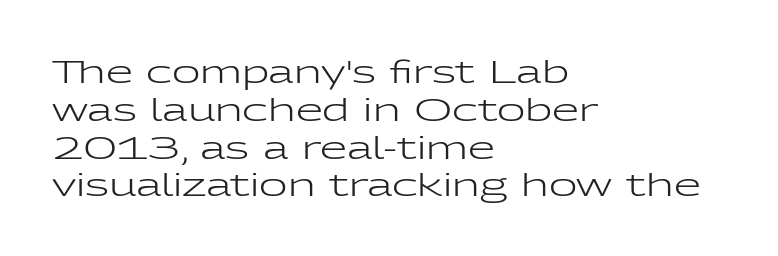
{"serif": "no", "italic": "no", "bold": "no", "weight": "regular", "width": "wide", "stroke_contrast": "low", "x_height": "medium", "monospaced": "no", "underline": "no", "align": "left", "line_spacing_ratio": 1.22, "letter_spacing": "normal", "letter_spacing_em": 0.0, "glyph_px": 31}
